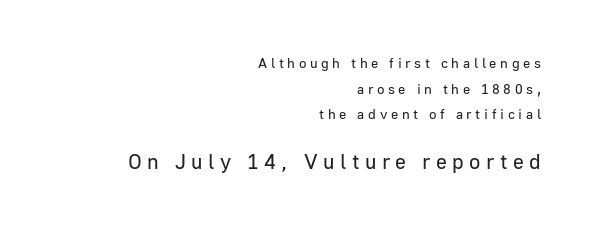
The image shows 21 px text type, upright; set right-aligned, line spacing 1.83x, unusually wide letter spacing (+0.26 em), not underlined; the second (bottom) block is 1.5x larger.
